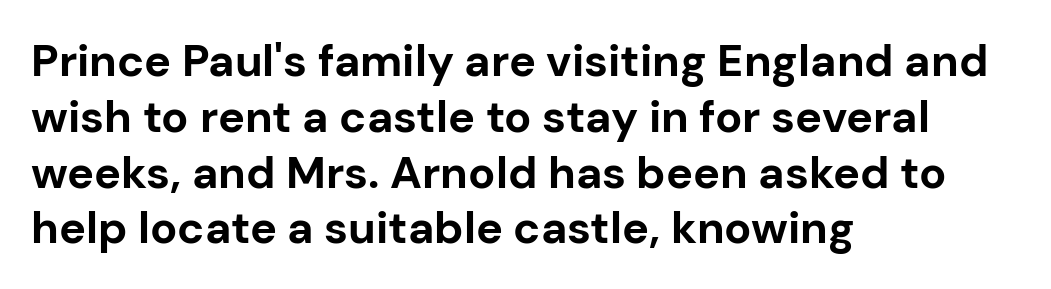
{"serif": "no", "italic": "no", "bold": "yes", "weight": "bold", "width": "normal", "stroke_contrast": "low", "x_height": "medium", "monospaced": "no", "underline": "no", "align": "left", "line_spacing_ratio": 1.24, "letter_spacing": "normal", "letter_spacing_em": 0.0, "glyph_px": 45}
